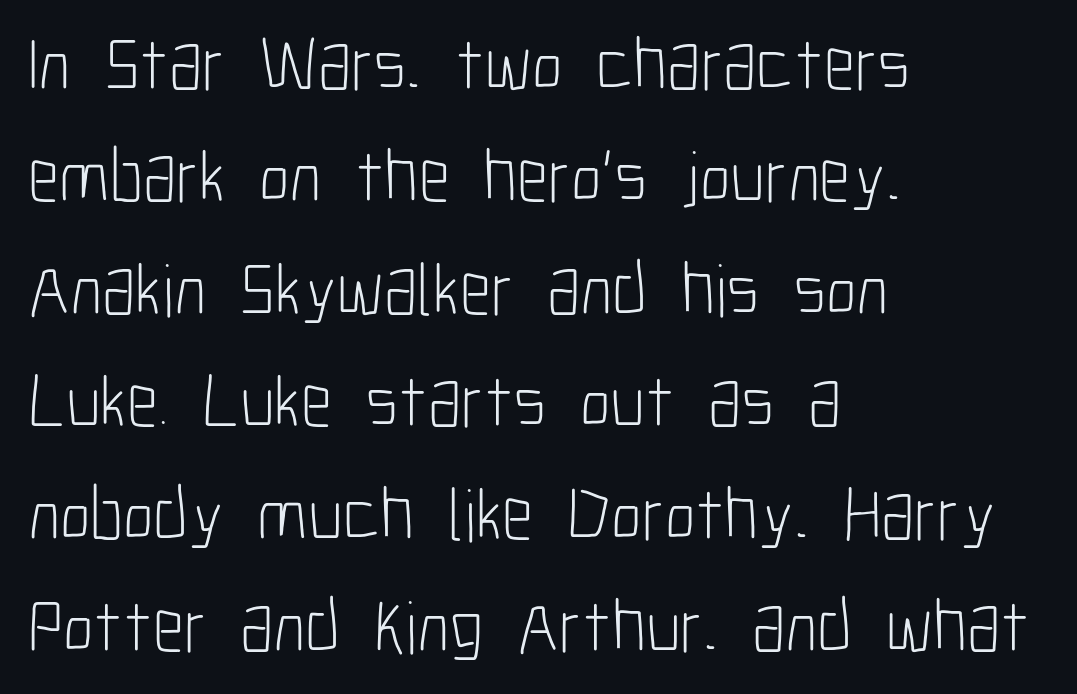
{"serif": "no", "italic": "no", "bold": "no", "weight": "light", "width": "condensed", "stroke_contrast": "low", "x_height": "medium", "monospaced": "no", "underline": "no", "align": "left", "line_spacing": "normal", "line_spacing_ratio": 1.5, "letter_spacing": "normal", "letter_spacing_em": 0.0, "glyph_px": 75}
